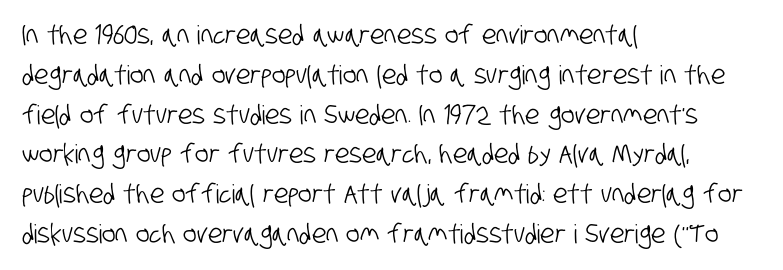
Successive baselines arrive at the customary interval. No extra tracking has been applied to these lines. Reading down the block, your eye returns to a fixed left position each line. The foot of each line stays bare and open.
